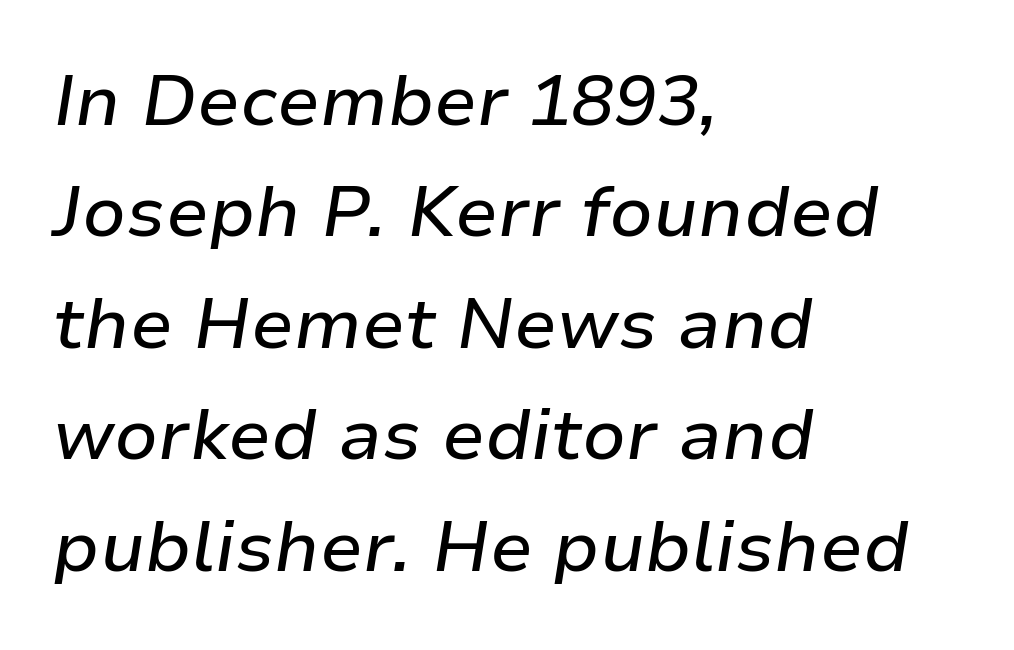
{"italic": "yes", "lean": "right", "slant_degrees": 9, "width": "normal", "stroke_contrast": "low", "x_height": "medium", "monospaced": "no", "underline": "no", "align": "left", "line_spacing": "normal", "line_spacing_ratio": 1.57, "letter_spacing": "normal", "letter_spacing_em": 0.0, "glyph_px": 71}
